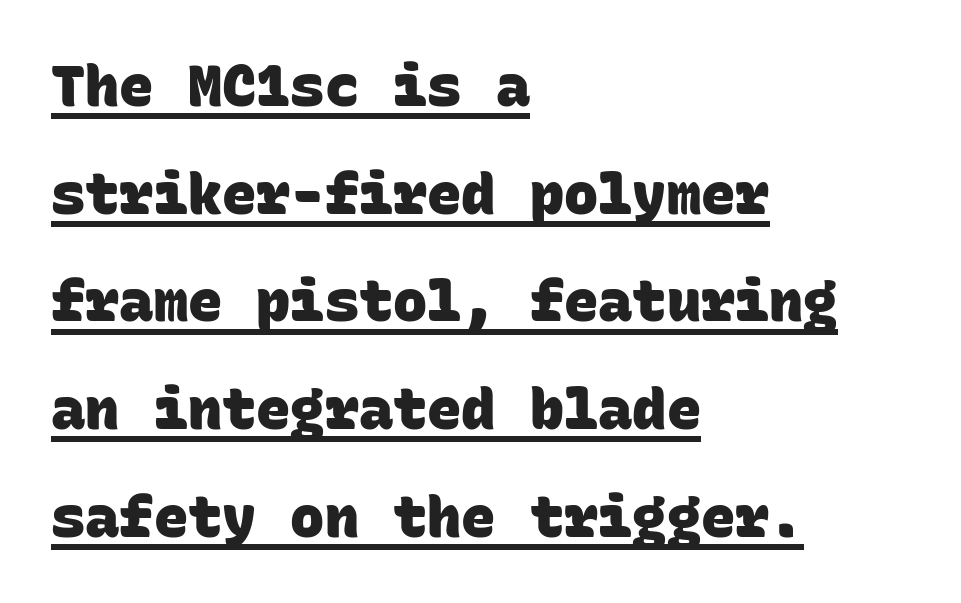
These lines are rendered in a fixed-pitch font. The strokes are fattened all the way to bold. The words here are underlined. The tracking reads as untouched default to a designer's eye. The rendering shows plain stroke endings on the letterforms — a sans-serif design.
